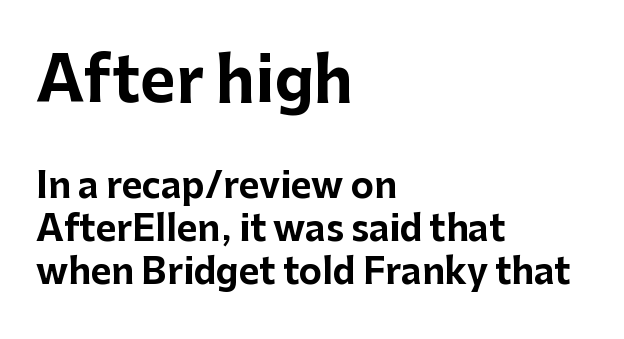
{"serif": "no", "italic": "no", "bold": "yes", "weight": "bold", "width": "normal", "stroke_contrast": "low", "x_height": "medium", "monospaced": "no", "underline": "no", "align": "left", "line_spacing_ratio": 1.23, "letter_spacing": "normal", "letter_spacing_em": 0.0, "larger_block": "first", "size_ratio": 1.74, "glyph_px": 61}
